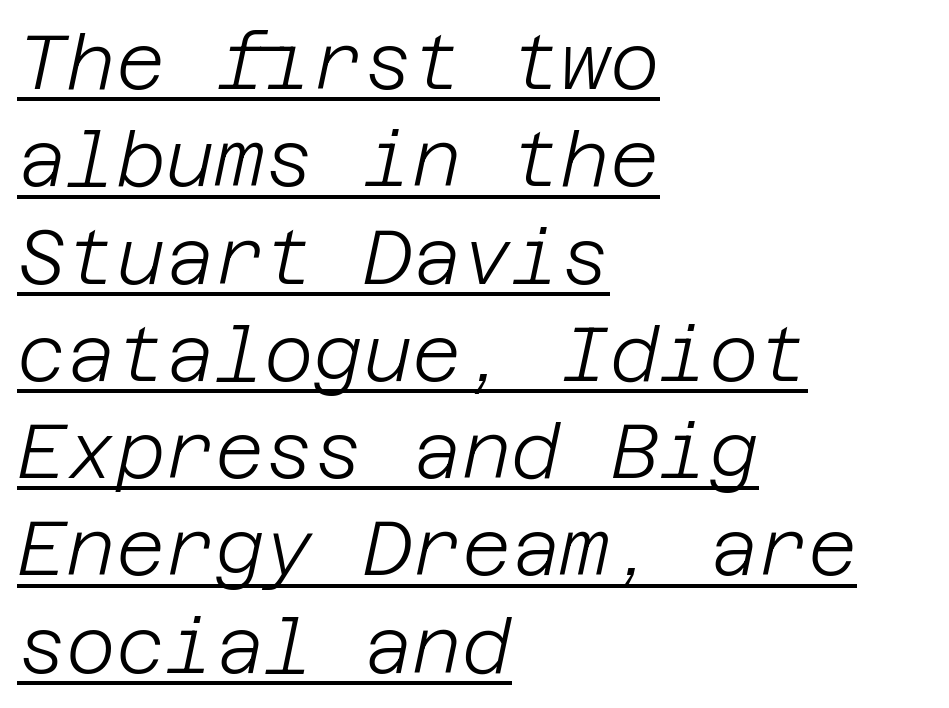
The specimen reads as italic at a glance. What decoration does the sample have? An underline. The compositor pushed each line to the left boundary. The letters look calm and open, with moderate or lighter stems. These lines keep a tight, regular rhythm from letter to letter.
